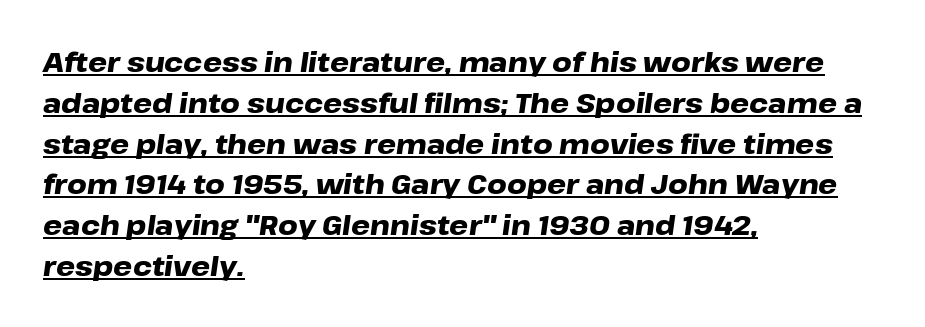
Q: Is the text bold? A: Yes.
Q: Is the text italic (slanted)? A: Yes, it leans right by about 8 degrees.
Q: Is the text underlined? A: Yes.
Q: How is the paragraph aligned? A: Left-aligned.
Q: Is the spacing between letters normal or unusually wide? A: Normal.
Q: Is the spacing between lines tight, normal or loose? A: Normal.
